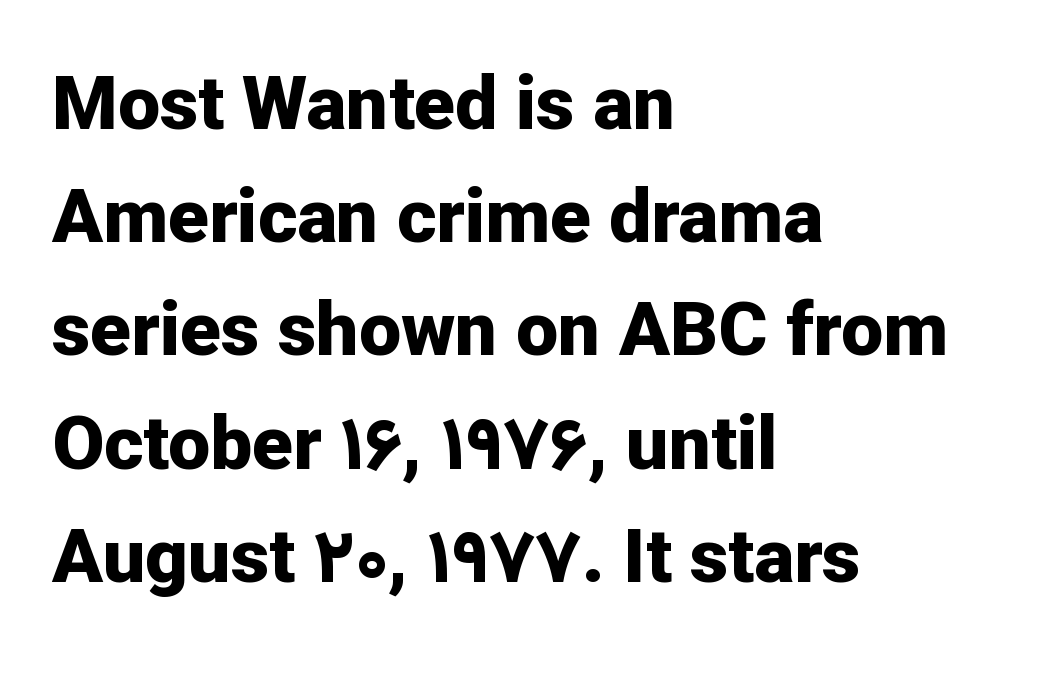
The image shows 75 px bold sans-serif type, upright; set left-aligned, normal line spacing (1.51x), normal letter spacing, not underlined; low stroke contrast and a medium x-height.
